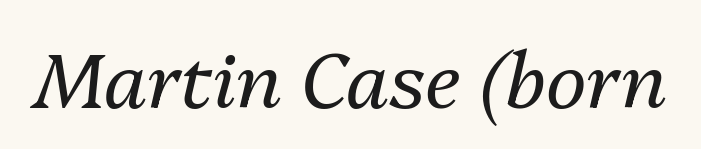
Emphasis-style slanted type is in use. Decoration check: the copy has no underline. Is this a fixed-width face? No — the glyphs have proportional, varying widths. Compared with typical body copy, the letter spacing here is the same. Is the type heavy? It reads as light-to-regular instead.
